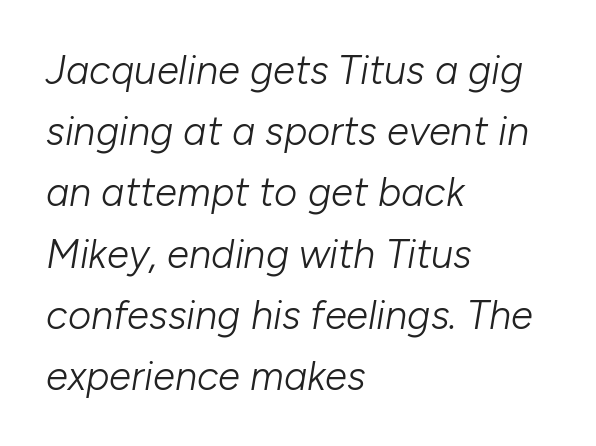
{"italic": "yes", "lean": "right", "slant_degrees": 10, "bold": "no", "weight": "light", "width": "normal", "stroke_contrast": "low", "x_height": "medium", "monospaced": "no", "underline": "no", "align": "left", "line_spacing": "normal", "line_spacing_ratio": 1.53, "letter_spacing": "normal", "letter_spacing_em": 0.0, "glyph_px": 40}
